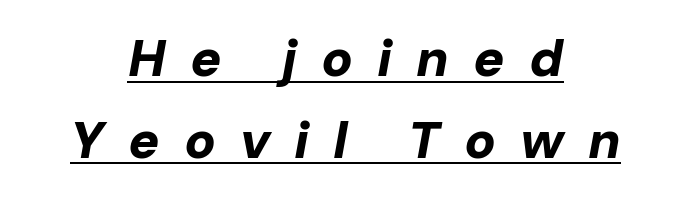
{"italic": "yes", "lean": "right", "slant_degrees": 10, "bold": "yes", "weight": "bold", "width": "normal", "stroke_contrast": "low", "x_height": "medium", "monospaced": "no", "underline": "yes", "align": "center", "line_spacing": "normal", "line_spacing_ratio": 1.57, "letter_spacing": "wide", "letter_spacing_em": 0.46, "glyph_px": 52}
